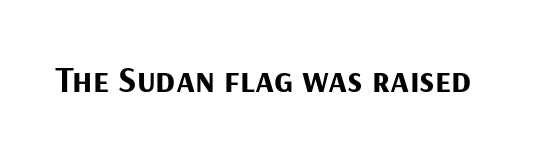
{"serif": "no", "italic": "no", "bold": "yes", "weight": "bold", "width": "normal", "stroke_contrast": "medium", "x_height": "medium", "monospaced": "no", "underline": "no", "letter_spacing": "normal", "letter_spacing_em": 0.0, "glyph_px": 37}
